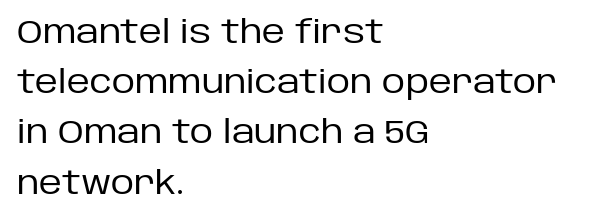
{"serif": "no", "italic": "no", "bold": "no", "weight": "regular", "width": "normal", "stroke_contrast": "low", "x_height": "large", "monospaced": "no", "underline": "no", "align": "left", "line_spacing": "normal", "line_spacing_ratio": 1.57, "letter_spacing": "normal", "letter_spacing_em": 0.0, "glyph_px": 32}
